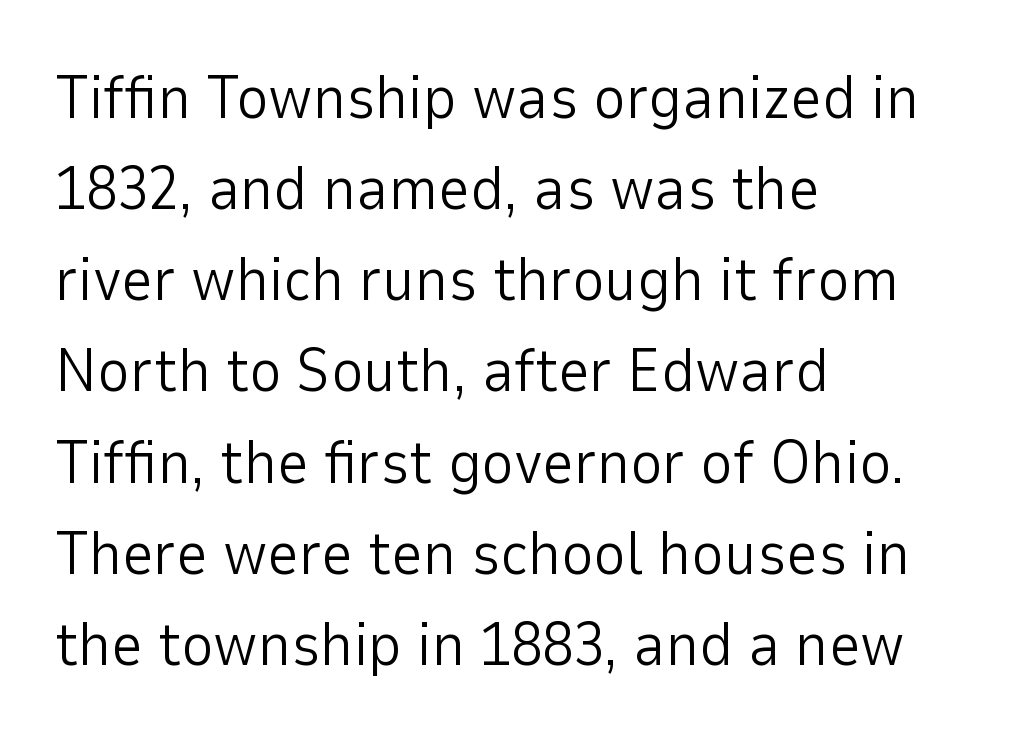
{"serif": "no", "italic": "no", "bold": "no", "weight": "light", "width": "normal", "stroke_contrast": "low", "x_height": "medium", "monospaced": "no", "underline": "no", "align": "left", "line_spacing": "normal", "line_spacing_ratio": 1.47, "letter_spacing": "normal", "letter_spacing_em": 0.0, "glyph_px": 62}
